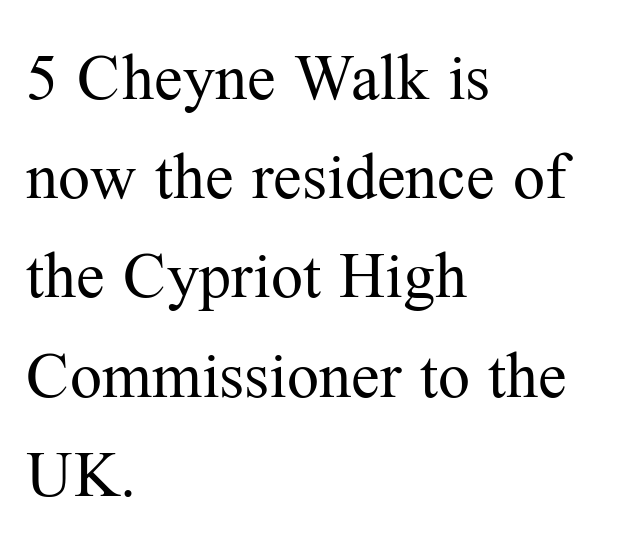
Descender tails drop into unmarked territory. The text block is weighted toward the left margin, trailing off unevenly rightward. The type is set solid horizontally, with unmodified tracking. Does the leading feel generous? No, just average.
